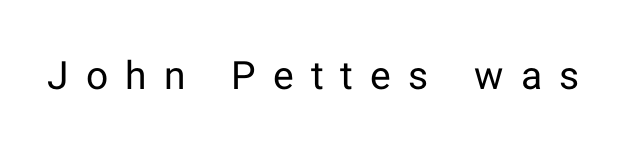
{"serif": "no", "italic": "no", "bold": "no", "weight": "regular", "width": "normal", "stroke_contrast": "low", "x_height": "medium", "monospaced": "no", "underline": "no", "letter_spacing": "wide", "letter_spacing_em": 0.44, "glyph_px": 39}
